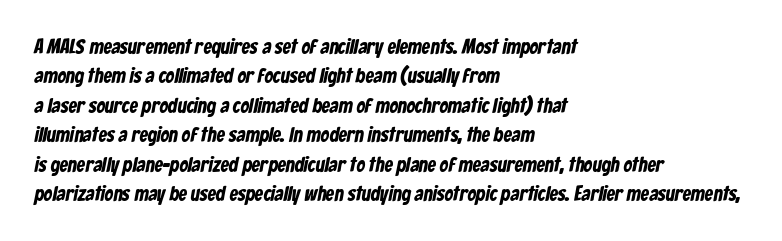
The image shows 21 px bold type; set left-aligned, normal line spacing (1.4x), normal letter spacing, not underlined.
